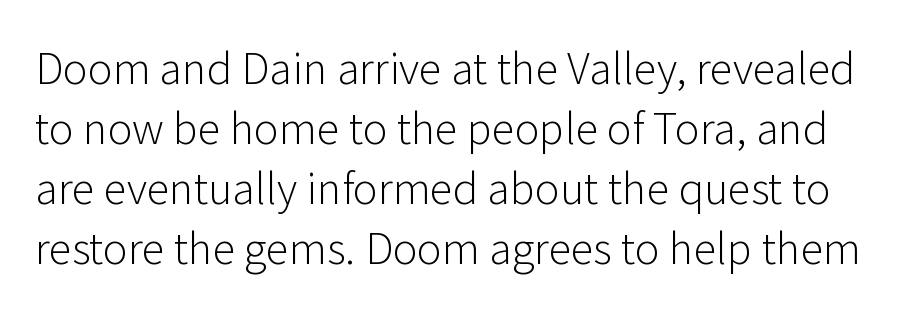
{"serif": "no", "italic": "no", "bold": "no", "weight": "light", "width": "normal", "stroke_contrast": "low", "x_height": "medium", "monospaced": "no", "underline": "no", "line_spacing": "normal", "line_spacing_ratio": 1.43, "letter_spacing": "normal", "letter_spacing_em": 0.0, "glyph_px": 42}
